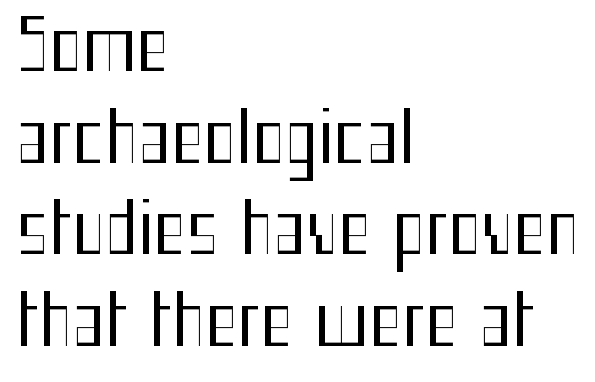
The image shows 70 px regular-weight, condensed sans-serif type, upright; set left-aligned, normal line spacing (1.31x), normal letter spacing, not underlined; medium stroke contrast and a medium x-height.
